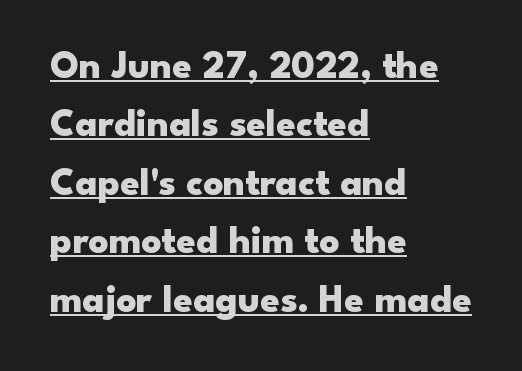
Q: Is the text bold? A: Yes.
Q: Is the text italic (slanted)? A: No, it is upright.
Q: Is the typeface a serif or a sans-serif typeface? A: Sans-serif.
Q: Is the text underlined? A: Yes.
Q: How is the paragraph aligned? A: Left-aligned.
Q: Is the spacing between letters normal or unusually wide? A: Normal.
Q: Is the spacing between lines tight, normal or loose? A: Normal.
Q: Width (condensed, normal, or wide)? A: Wide.
Q: Stroke contrast? A: Low.
Q: x-height? A: Small.
Q: Monospaced? A: No.
